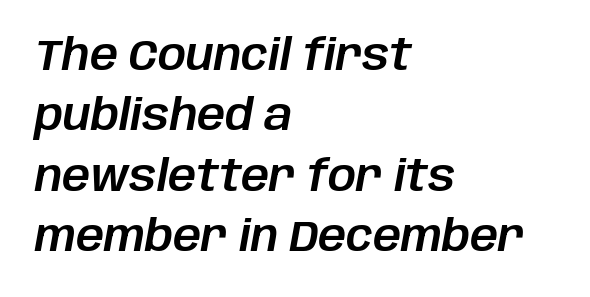
Characters follow at the spacing the type designer built in. Proportional: the letters do not fall into vertical columns. These lines stack with their left ends in a neat column. The text carries the slant typical of an italic or oblique font.
